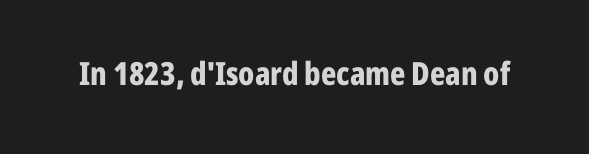
A sans-serif font was chosen for this passage. Check the space under the baseline: it is left empty. A dark, heavy texture on the line: the type is bold. Inter-character spacing is left at the font's built-in metrics. Ascenders rise straight up at ninety degrees. The face used here is proportionally spaced, like ordinary book or web type.
